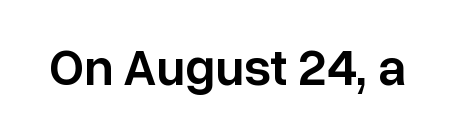
{"serif": "no", "italic": "no", "bold": "semi", "weight": "semibold", "width": "normal", "stroke_contrast": "low", "x_height": "medium", "monospaced": "no", "underline": "no", "letter_spacing": "normal", "letter_spacing_em": 0.0, "glyph_px": 52}
